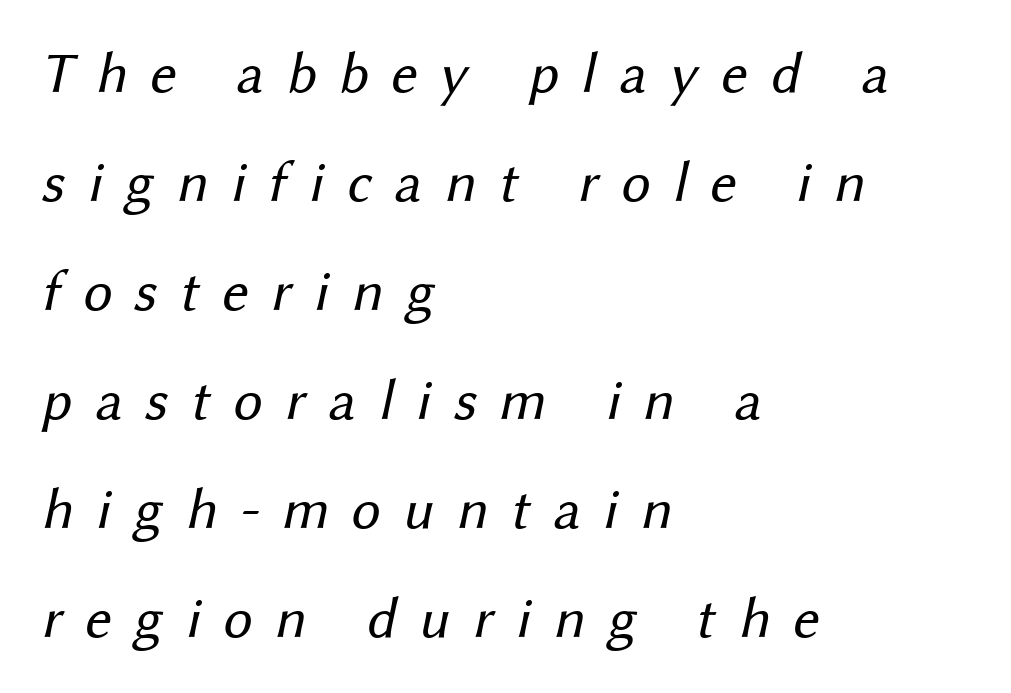
The image shows 58 px regular-weight sans-serif type; set left-aligned, line spacing 1.88x, unusually wide letter spacing (+0.39 em), not underlined; medium stroke contrast and a medium x-height.
